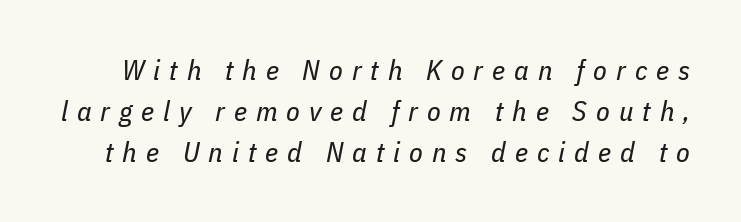
The image shows 28 px regular-weight, condensed type, italic (leaning right); set normal line spacing (1.47x), unusually wide letter spacing (+0.32 em), not underlined; low stroke contrast and a medium x-height.
